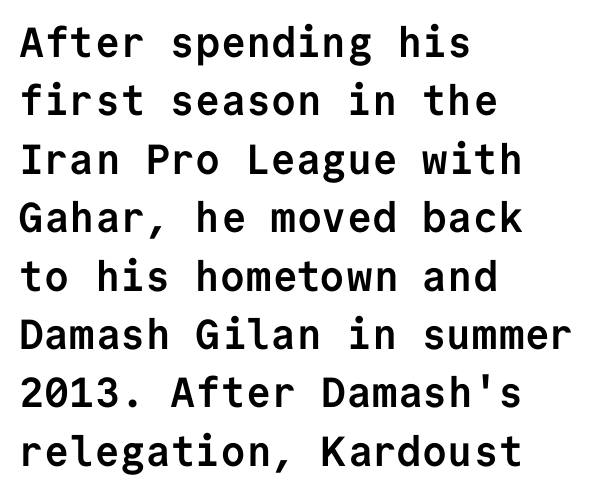
The image shows 42 px semibold sans-serif type, upright, monospaced; set left-aligned, normal line spacing (1.39x), normal letter spacing, not underlined; low stroke contrast and a medium x-height.
